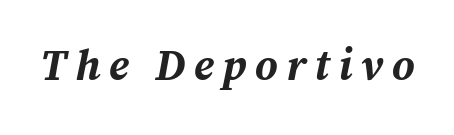
{"italic": "yes", "lean": "right", "slant_degrees": 12, "bold": "yes", "weight": "bold", "width": "normal", "stroke_contrast": "medium", "x_height": "medium", "monospaced": "no", "underline": "no", "letter_spacing": "wide", "letter_spacing_em": 0.2, "glyph_px": 43}
